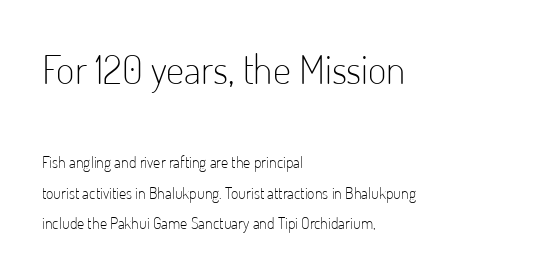
{"serif": "no", "italic": "no", "bold": "no", "weight": "light", "width": "condensed", "stroke_contrast": "low", "x_height": "small", "monospaced": "no", "underline": "no", "align": "left", "line_spacing": "loose", "line_spacing_ratio": 1.92, "letter_spacing": "normal", "letter_spacing_em": 0.0, "larger_block": "first", "size_ratio": 2.5, "glyph_px": 40}
